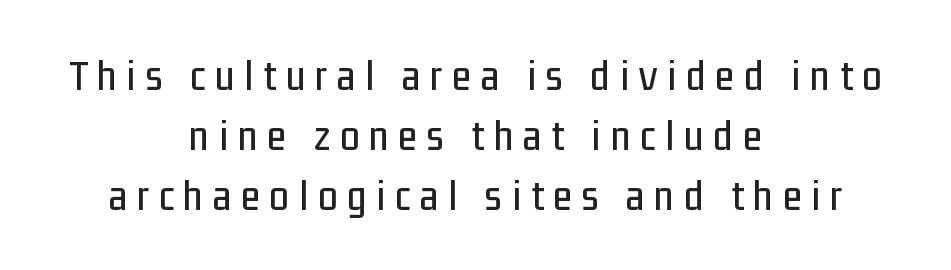
Leading: standard. Short and long lines alike share a common midpoint. Compared with typical body copy, the letter spacing here is much looser. Observe the absence of serifs on each vertical stroke in this sample.
